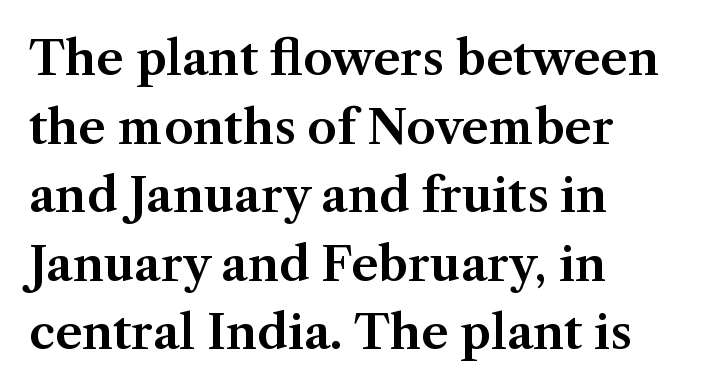
Q: Is the text italic (slanted)? A: No, it is upright.
Q: Is the typeface a serif or a sans-serif typeface? A: Serif.
Q: Is the text underlined? A: No.
Q: How is the paragraph aligned? A: Left-aligned.
Q: Is the spacing between letters normal or unusually wide? A: Normal.
Q: Is the spacing between lines tight, normal or loose? A: Normal.
Q: Width (condensed, normal, or wide)? A: Normal.
Q: Stroke contrast? A: Medium.
Q: x-height? A: Medium.
Q: Monospaced? A: No.
